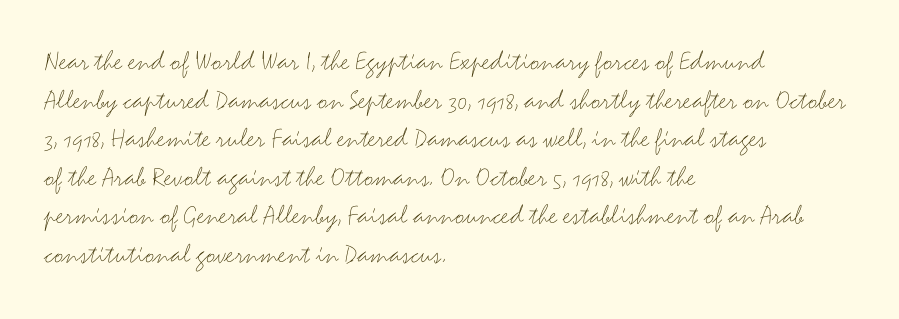
{"serif": "no", "bold": "no", "weight": "thin", "width": "wide", "stroke_contrast": "medium", "x_height": "small", "monospaced": "no", "underline": "no", "align": "left", "line_spacing": "normal", "line_spacing_ratio": 1.33, "letter_spacing": "normal", "letter_spacing_em": 0.0, "glyph_px": 29}
